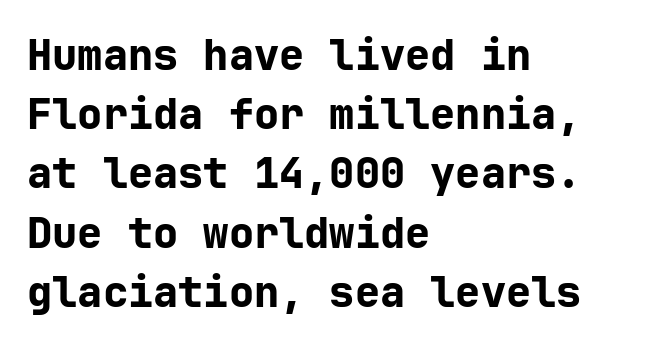
The image shows 42 px bold sans-serif type, upright; set left-aligned, normal line spacing (1.41x), normal letter spacing, not underlined; low stroke contrast and a medium x-height.
